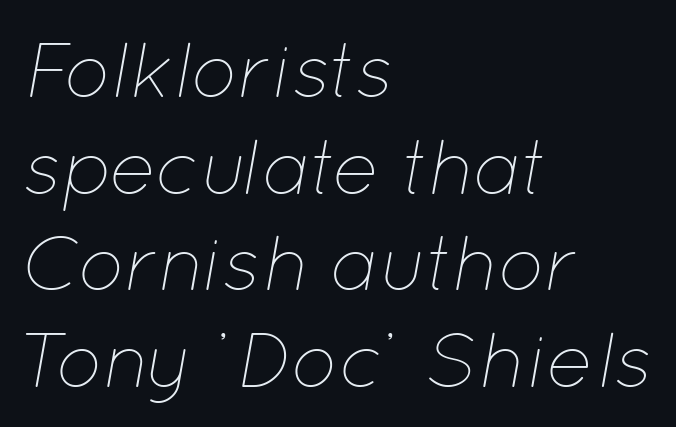
The image shows 78 px thin type, italic (leaning right); set left-aligned, line spacing 1.24x, normal letter spacing, not underlined; low stroke contrast and a medium x-height.
